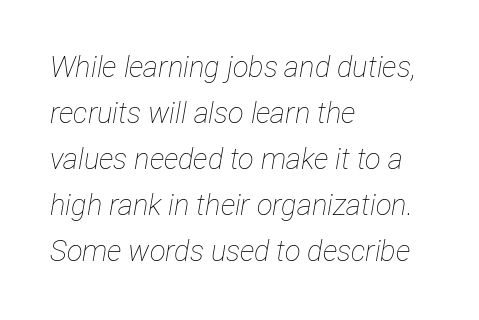
{"italic": "yes", "lean": "right", "slant_degrees": 12, "bold": "no", "weight": "thin", "width": "condensed", "stroke_contrast": "low", "x_height": "medium", "monospaced": "no", "underline": "no", "align": "left", "line_spacing": "normal", "line_spacing_ratio": 1.59, "letter_spacing": "normal", "letter_spacing_em": 0.0, "glyph_px": 29}
